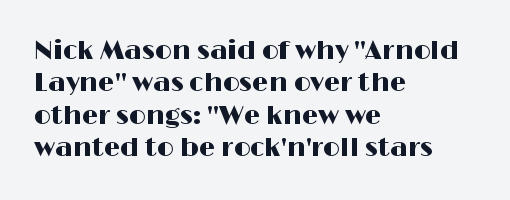
{"italic": "no", "underline": "no", "align": "left", "line_spacing": "normal", "line_spacing_ratio": 1.25, "letter_spacing": "normal", "letter_spacing_em": 0.0, "glyph_px": 26}
